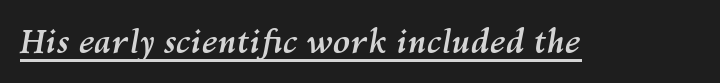
The image shows 32 px semibold type, italic (leaning right); set normal letter spacing, underlined; medium stroke contrast and a medium x-height.
